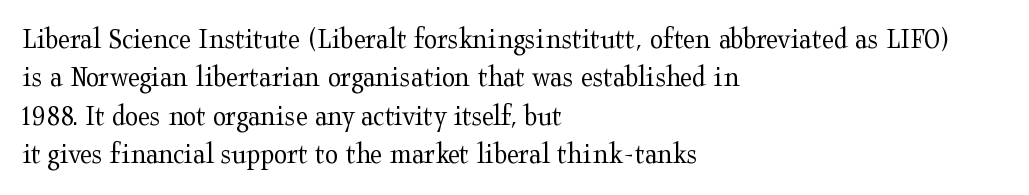
{"serif": "yes", "italic": "no", "bold": "no", "weight": "regular", "width": "wide", "stroke_contrast": "medium", "x_height": "medium", "monospaced": "no", "underline": "no", "align": "left", "line_spacing": "normal", "line_spacing_ratio": 1.28, "letter_spacing": "normal", "letter_spacing_em": 0.0, "glyph_px": 30}
